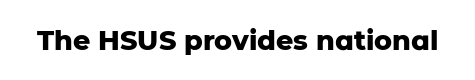
{"italic": "no", "bold": "yes", "underline": "no", "letter_spacing": "normal", "letter_spacing_em": 0.0, "glyph_px": 27}
